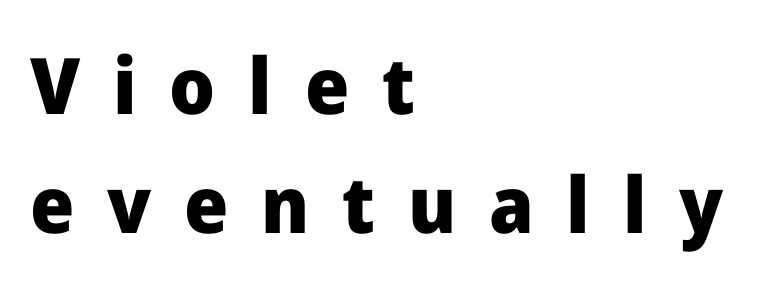
The rag falls on the right side of this text block. These words are printed bold, with thick strokes throughout. Rows of type keep a routine distance in the vertical direction. The type family on display is of the sans-serif kind. Between one letter and the next there's a generous, obvious gap.
